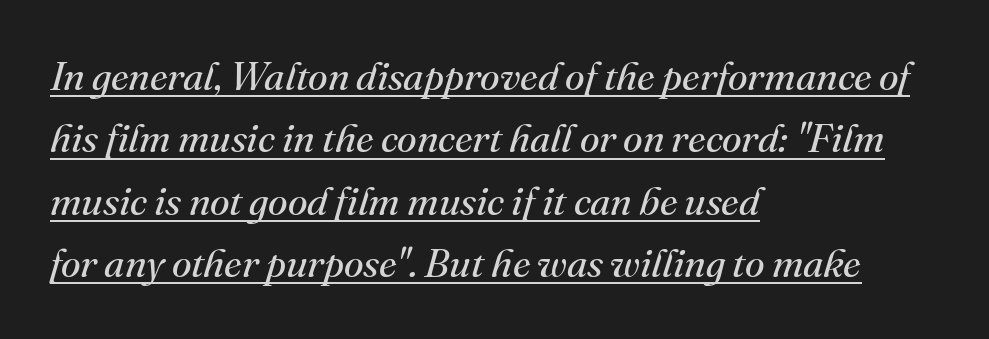
The image shows 40 px regular-weight serif type, italic (leaning right); set left-aligned, normal line spacing (1.56x), normal letter spacing, underlined; medium stroke contrast and a small x-height.
